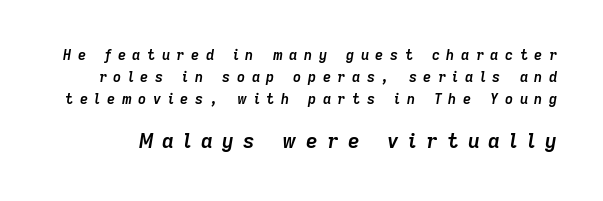
Q: Is the text bold? A: Yes.
Q: Is the text italic (slanted)? A: Yes, it leans right by about 9 degrees.
Q: Is the text underlined? A: No.
Q: Is the spacing between letters normal or unusually wide? A: Unusually wide.
Q: Is the spacing between lines tight, normal or loose? A: Normal.
Q: Which block of text is set in a larger size, the first (top) or the second (bottom)? A: The second (bottom) one.
